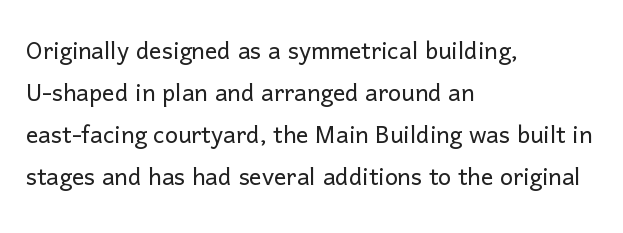
The image shows 31 px light sans-serif type, upright; set left-aligned, normal line spacing (1.36x), normal letter spacing, not underlined; low stroke contrast and a medium x-height.
